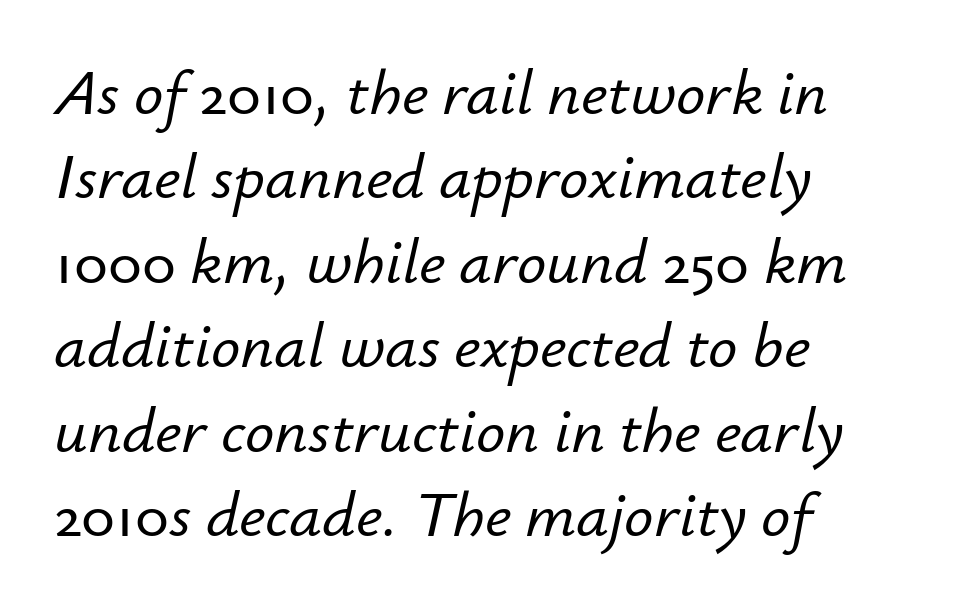
The face used here has a pronounced slope to its letters. This rendering features lettering with no underline. Which margin do the lines hug? The left one — the right edge is uneven. Line spacing here is normal. Honestly, the letter spacing is just normal — you wouldn't notice it.
